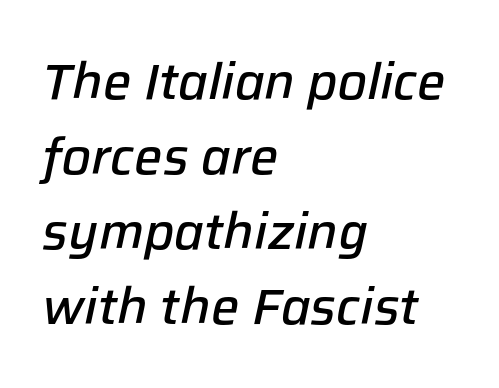
{"italic": "yes", "lean": "right", "slant_degrees": 12, "bold": "semi", "weight": "semibold", "width": "normal", "stroke_contrast": "low", "x_height": "medium", "monospaced": "no", "underline": "no", "align": "left", "line_spacing": "normal", "line_spacing_ratio": 1.5, "letter_spacing": "normal", "letter_spacing_em": 0.0, "glyph_px": 50}
